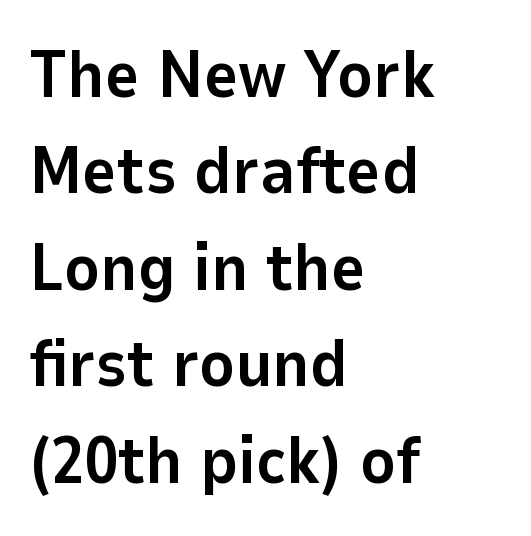
Q: Is the text bold? A: Yes.
Q: Is the text italic (slanted)? A: No, it is upright.
Q: Is the typeface a serif or a sans-serif typeface? A: Sans-serif.
Q: Is the text underlined? A: No.
Q: How is the paragraph aligned? A: Left-aligned.
Q: Is the spacing between letters normal or unusually wide? A: Normal.
Q: Is the spacing between lines tight, normal or loose? A: Normal.
Q: Width (condensed, normal, or wide)? A: Normal.
Q: Stroke contrast? A: Low.
Q: x-height? A: Medium.
Q: Monospaced? A: No.
